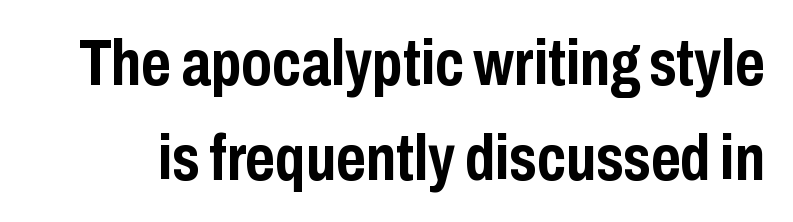
Q: Is the text bold? A: Yes.
Q: Is the text italic (slanted)? A: No, it is upright.
Q: Is the typeface a serif or a sans-serif typeface? A: Sans-serif.
Q: Is the text underlined? A: No.
Q: Is the spacing between letters normal or unusually wide? A: Normal.
Q: Is the spacing between lines tight, normal or loose? A: Normal.
Q: Width (condensed, normal, or wide)? A: Condensed.
Q: Stroke contrast? A: Low.
Q: x-height? A: Medium.
Q: Monospaced? A: No.
